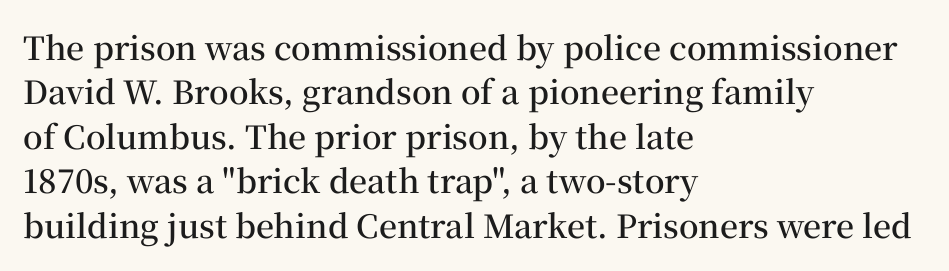
{"serif": "yes", "italic": "no", "bold": "semi", "weight": "semibold", "width": "normal", "stroke_contrast": "medium", "x_height": "medium", "monospaced": "no", "underline": "no", "align": "left", "line_spacing": "normal", "line_spacing_ratio": 1.39, "letter_spacing": "normal", "letter_spacing_em": 0.0, "glyph_px": 32}
